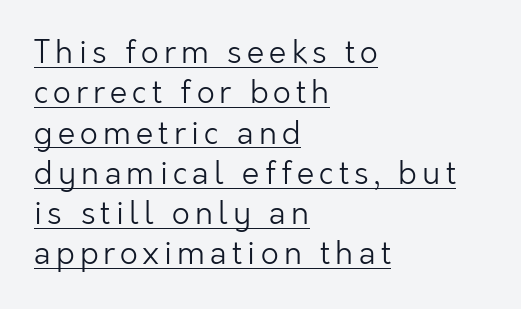
Q: Is the text bold? A: No.
Q: Is the text italic (slanted)? A: No, it is upright.
Q: Is the typeface a serif or a sans-serif typeface? A: Sans-serif.
Q: Is the text underlined? A: Yes.
Q: How is the paragraph aligned? A: Left-aligned.
Q: Is the spacing between lines tight, normal or loose? A: Normal.
Q: Width (condensed, normal, or wide)? A: Normal.
Q: Stroke contrast? A: Low.
Q: x-height? A: Medium.
Q: Monospaced? A: No.
